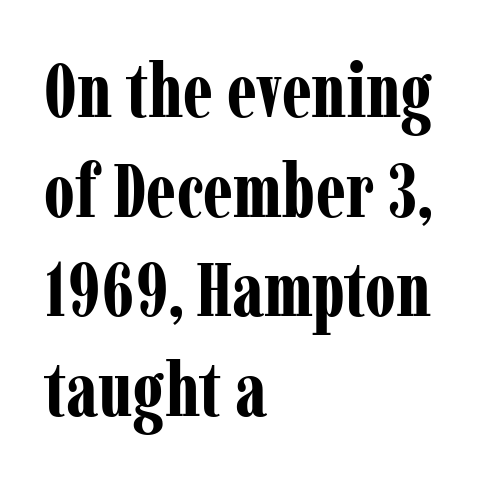
{"serif": "yes", "italic": "no", "bold": "yes", "weight": "bold", "width": "condensed", "stroke_contrast": "low", "x_height": "medium", "monospaced": "no", "underline": "no", "align": "left", "line_spacing": "normal", "line_spacing_ratio": 1.31, "letter_spacing": "normal", "letter_spacing_em": 0.0, "glyph_px": 76}
